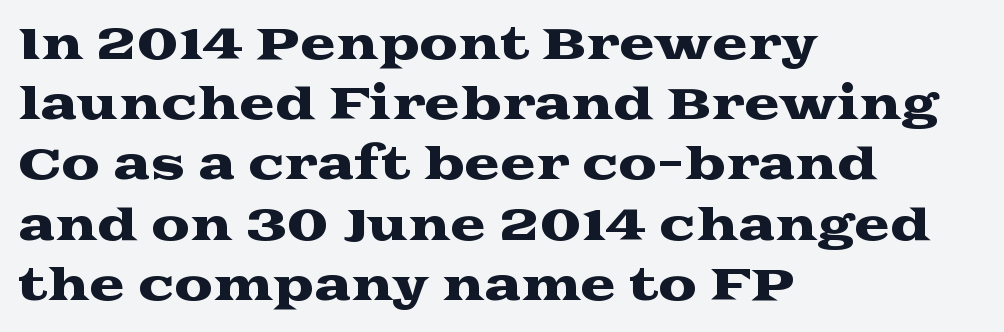
The image shows 43 px wide serif type, upright; set left-aligned, normal line spacing (1.4x), normal letter spacing, not underlined; medium stroke contrast and a medium x-height.
